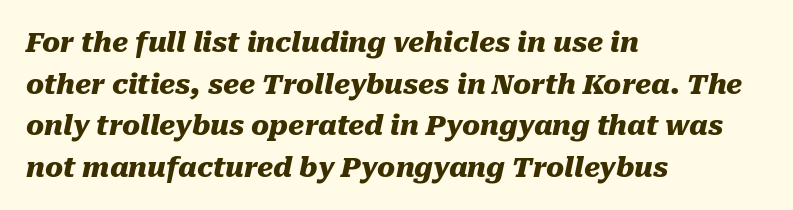
The image shows 27 px bold type, italic (leaning right); set left-aligned, normal line spacing (1.54x), normal letter spacing, not underlined.
